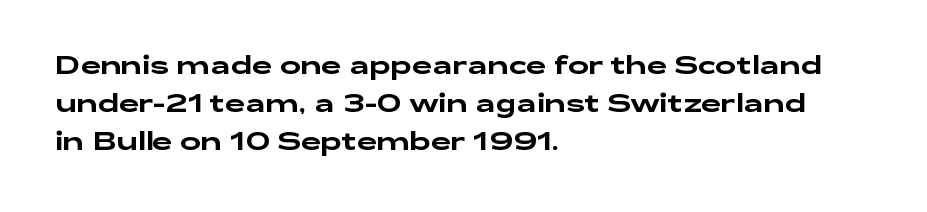
Plain, unruled lines of type. Each word holds together tightly as a unit, with standard inter-letter gaps. Every row of glyphs begins at an identical x-position on the left. Leading matches the norm, producing a regular column.
